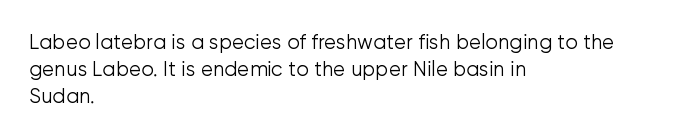
Q: Is the text bold? A: No.
Q: Is the text italic (slanted)? A: No, it is upright.
Q: Is the text underlined? A: No.
Q: How is the paragraph aligned? A: Left-aligned.
Q: Is the spacing between letters normal or unusually wide? A: Normal.
Q: Is the spacing between lines tight, normal or loose? A: Normal.
